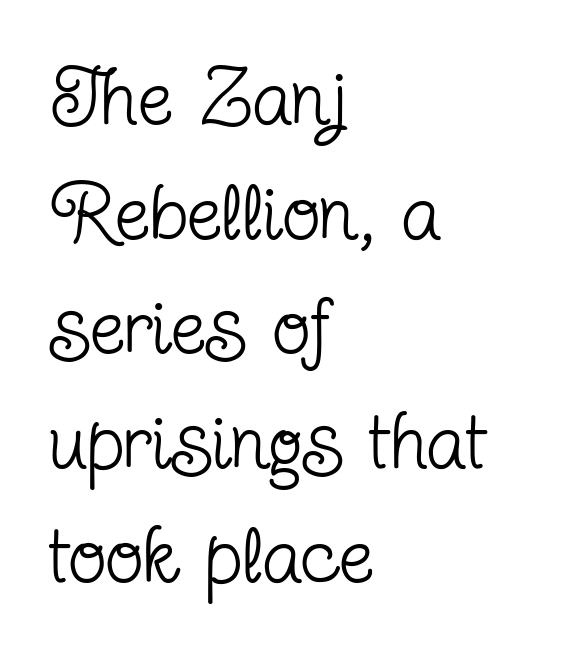
{"serif": "yes", "italic": "no", "bold": "no", "weight": "regular", "width": "condensed", "stroke_contrast": "low", "x_height": "medium", "monospaced": "no", "underline": "no", "align": "left", "line_spacing": "normal", "line_spacing_ratio": 1.45, "letter_spacing": "normal", "letter_spacing_em": 0.0, "glyph_px": 79}
